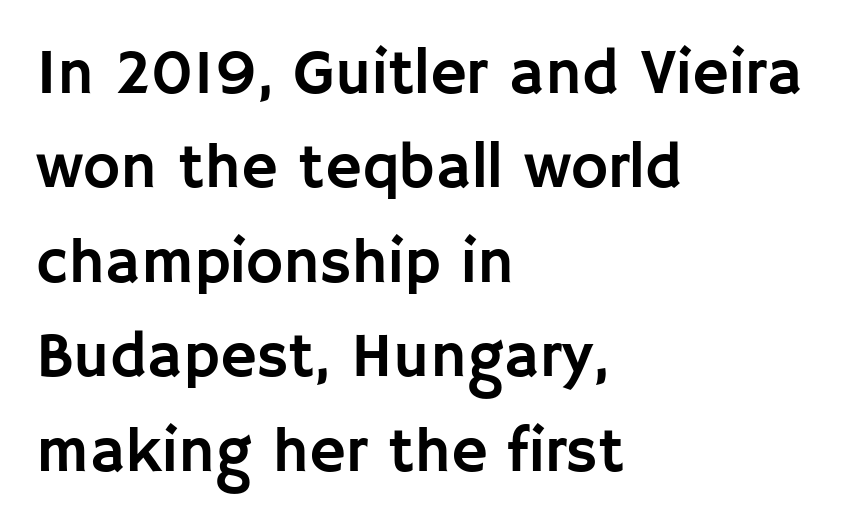
{"serif": "no", "italic": "no", "width": "normal", "stroke_contrast": "low", "x_height": "large", "monospaced": "no", "underline": "no", "align": "left", "line_spacing": "normal", "line_spacing_ratio": 1.5, "letter_spacing": "normal", "letter_spacing_em": 0.0, "glyph_px": 63}
